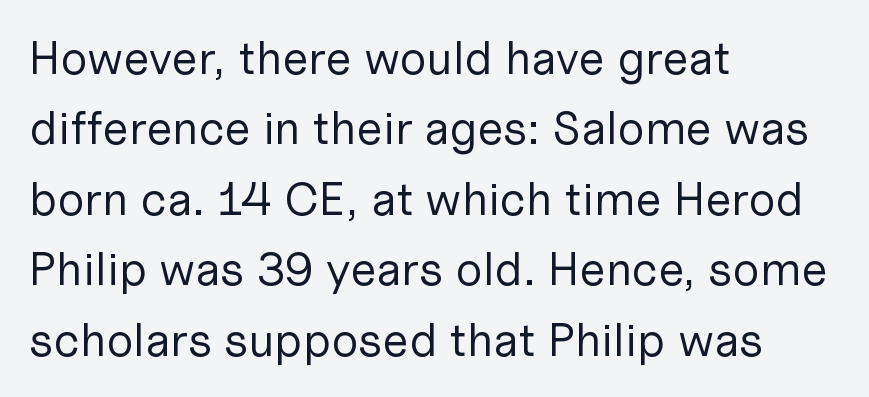
Q: Is the text bold? A: No.
Q: Is the text italic (slanted)? A: No, it is upright.
Q: Is the typeface a serif or a sans-serif typeface? A: Sans-serif.
Q: Is the text underlined? A: No.
Q: How is the paragraph aligned? A: Left-aligned.
Q: Is the spacing between letters normal or unusually wide? A: Normal.
Q: Is the spacing between lines tight, normal or loose? A: Normal.
Q: Width (condensed, normal, or wide)? A: Normal.
Q: Stroke contrast? A: Low.
Q: x-height? A: Medium.
Q: Monospaced? A: No.
